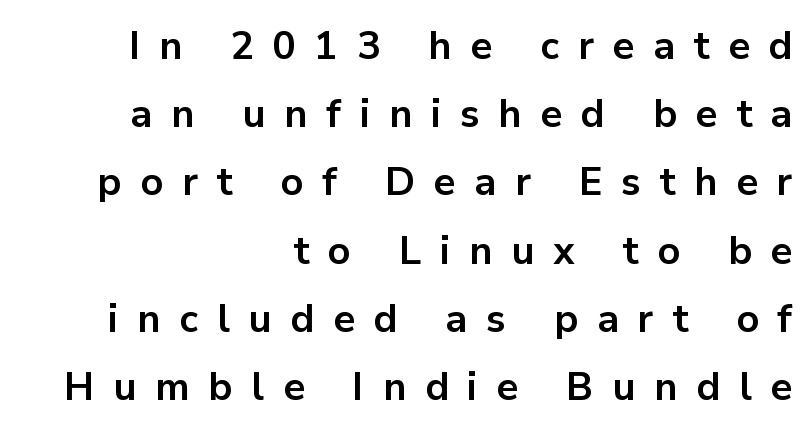
Q: Is the text bold? A: Yes.
Q: Is the text italic (slanted)? A: No, it is upright.
Q: Is the typeface a serif or a sans-serif typeface? A: Sans-serif.
Q: Is the text underlined? A: No.
Q: How is the paragraph aligned? A: Right-aligned.
Q: Is the spacing between letters normal or unusually wide? A: Unusually wide.
Q: Width (condensed, normal, or wide)? A: Normal.
Q: Stroke contrast? A: Low.
Q: x-height? A: Medium.
Q: Monospaced? A: No.
